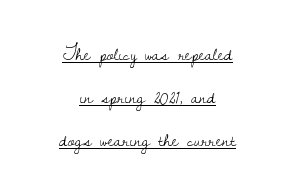
The letterforms sit shoulder to shoulder at normal distance. Underlined type. Each new line begins a long way beneath the previous one. Both edges are ragged and mirror each other, which tells us the setting is centered.
